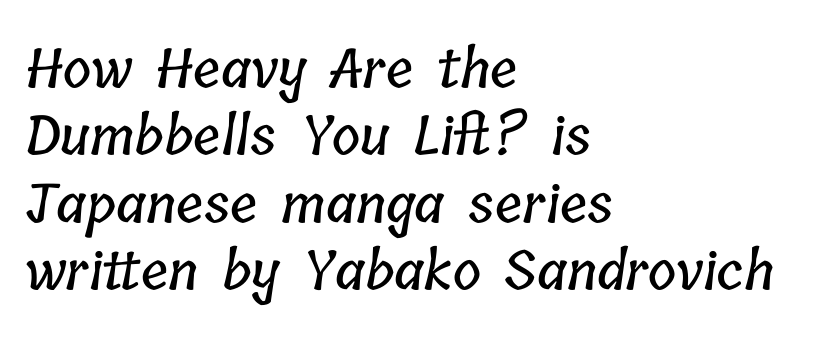
{"width": "condensed", "stroke_contrast": "low", "x_height": "medium", "monospaced": "no", "underline": "no", "align": "left", "line_spacing": "normal", "line_spacing_ratio": 1.25, "letter_spacing": "normal", "letter_spacing_em": 0.0, "glyph_px": 54}
